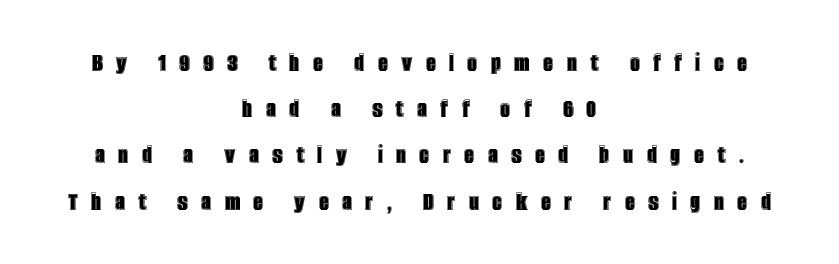
Q: Is the text italic (slanted)? A: No, it is upright.
Q: Is the text underlined? A: No.
Q: How is the paragraph aligned? A: Centered.
Q: Is the spacing between letters normal or unusually wide? A: Unusually wide.
Q: Is the spacing between lines tight, normal or loose? A: Normal.
Q: Width (condensed, normal, or wide)? A: Condensed.
Q: x-height? A: Large.
Q: Monospaced? A: No.
